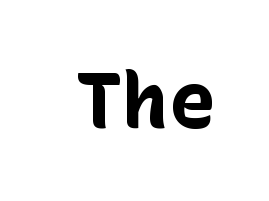
The type sits square on the baseline with zero lean. Type style note: lacks serifs. The strokes are fattened all the way to bold. The letterforms sit shoulder to shoulder at normal distance.
